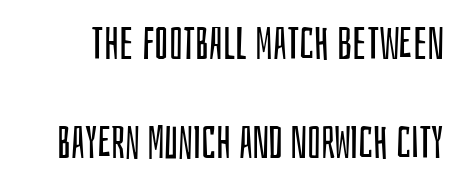
{"serif": "no", "italic": "no", "bold": "no", "weight": "regular", "width": "condensed", "stroke_contrast": "low", "x_height": "large", "monospaced": "no", "underline": "no", "line_spacing": "loose", "line_spacing_ratio": 2.21, "letter_spacing": "normal", "letter_spacing_em": 0.0, "glyph_px": 45}
